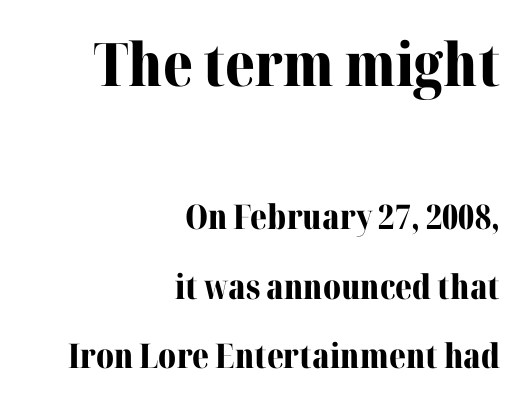
In CSS terms this would be text-align: right. If you drew a line through each stem, it would be perfectly vertical. This sample has the flowing, uneven cadence of proportional lettering. The words here are not underlined.
